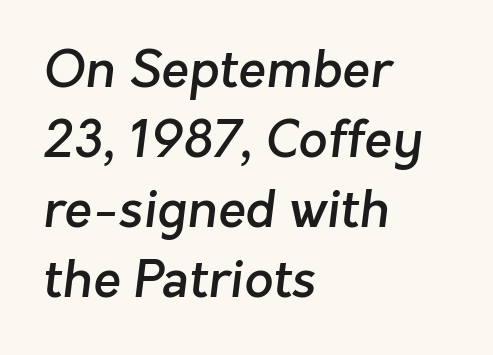
The image shows 51 px semibold sans-serif type; set left-aligned, normal line spacing (1.37x), normal letter spacing, not underlined; low stroke contrast and a medium x-height.
